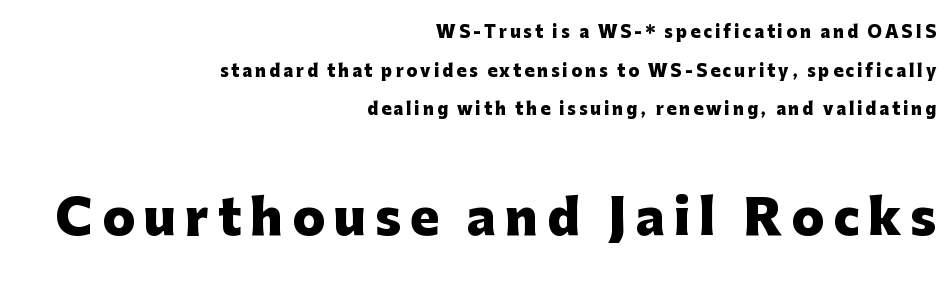
Q: Is the text bold? A: Yes.
Q: Is the text italic (slanted)? A: No, it is upright.
Q: Is the typeface a serif or a sans-serif typeface? A: Sans-serif.
Q: Is the text underlined? A: No.
Q: How is the paragraph aligned? A: Right-aligned.
Q: Is the spacing between lines tight, normal or loose? A: Loose.
Q: Which block of text is set in a larger size, the first (top) or the second (bottom)? A: The second (bottom) one.
Q: Width (condensed, normal, or wide)? A: Normal.
Q: Stroke contrast? A: Low.
Q: x-height? A: Medium.
Q: Monospaced? A: No.
